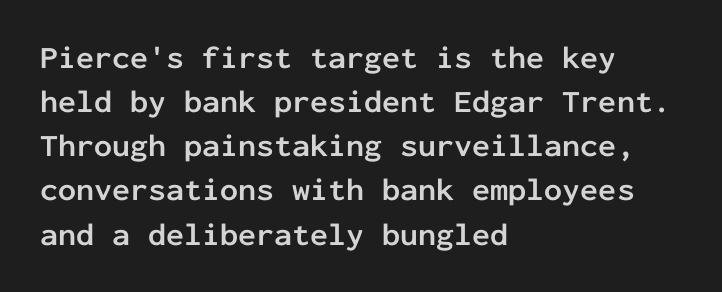
The image shows 32 px semibold sans-serif type, upright, monospaced; set left-aligned, normal line spacing (1.38x), normal letter spacing, not underlined; low stroke contrast and a medium x-height.
